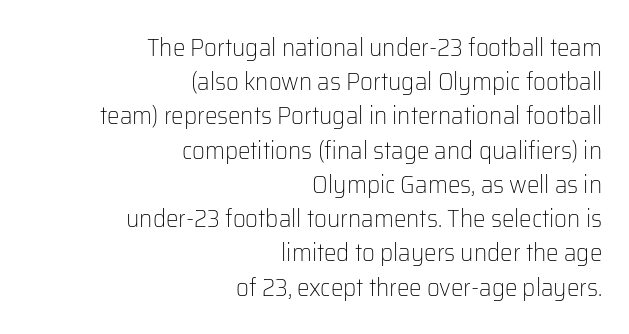
Q: Is the text bold? A: No.
Q: Is the text italic (slanted)? A: No, it is upright.
Q: Is the text underlined? A: No.
Q: How is the paragraph aligned? A: Right-aligned.
Q: Is the spacing between letters normal or unusually wide? A: Normal.
Q: Is the spacing between lines tight, normal or loose? A: Normal.
